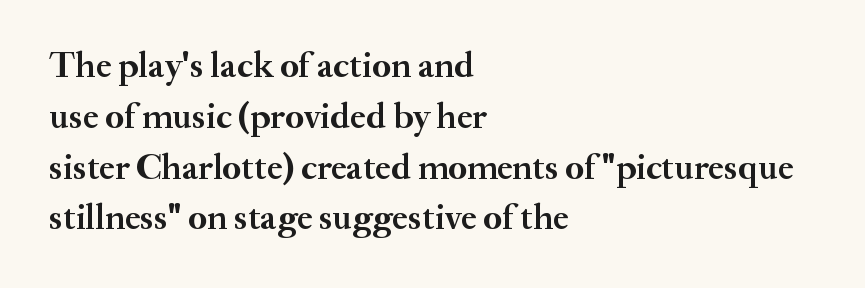
Caption: bold face, heavy strokes. Regular leading. The strip under each line holds only bare page. Characters follow at the spacing the type designer built in.
